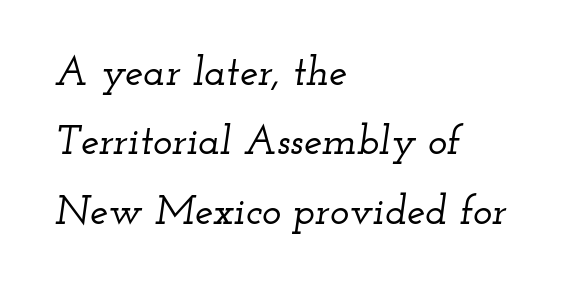
The image shows 41 px wide serif type, italic (leaning right); set left-aligned, normal line spacing (1.69x), normal letter spacing, not underlined; low stroke contrast and a small x-height.
